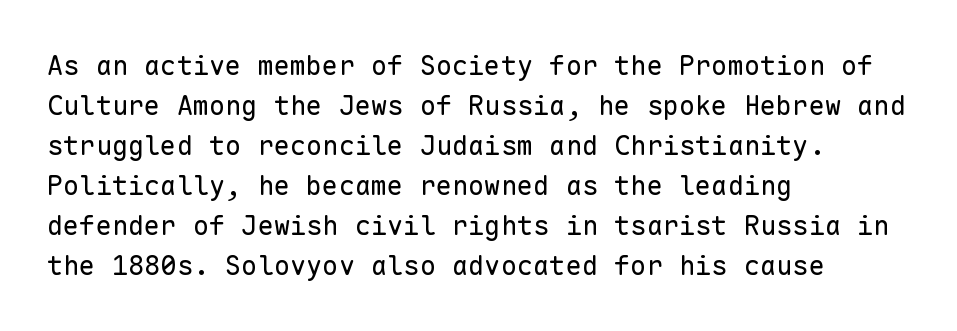
{"italic": "no", "bold": "no", "underline": "no", "align": "left", "line_spacing": "normal", "line_spacing_ratio": 1.48, "letter_spacing": "normal", "letter_spacing_em": 0.0, "glyph_px": 27}
